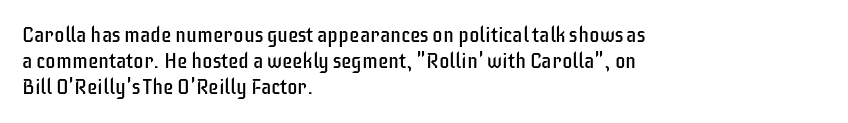
{"italic": "no", "bold": "no", "underline": "no", "align": "left", "line_spacing_ratio": 1.24, "letter_spacing": "normal", "letter_spacing_em": 0.0, "glyph_px": 21}
